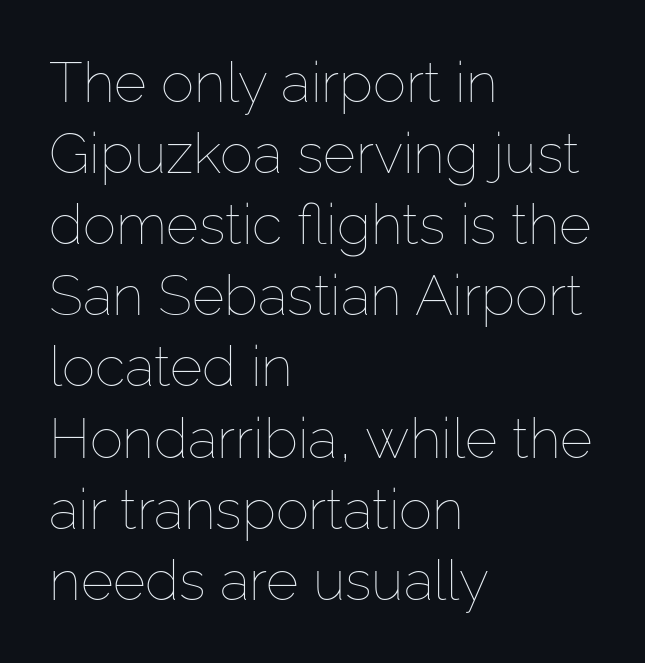
Q: Is the text bold? A: No.
Q: Is the text italic (slanted)? A: No, it is upright.
Q: Is the text underlined? A: No.
Q: How is the paragraph aligned? A: Left-aligned.
Q: Is the spacing between letters normal or unusually wide? A: Normal.
Q: Is the spacing between lines tight, normal or loose? A: Normal.
Q: Width (condensed, normal, or wide)? A: Normal.
Q: Stroke contrast? A: Low.
Q: x-height? A: Medium.
Q: Monospaced? A: No.
